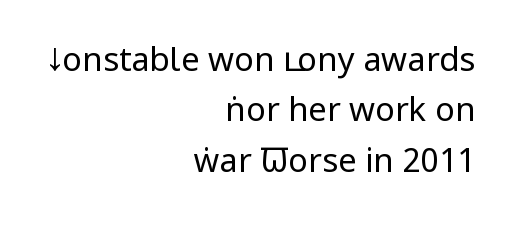
Q: Is the text bold? A: No.
Q: Is the text italic (slanted)? A: No, it is upright.
Q: Is the typeface a serif or a sans-serif typeface? A: Sans-serif.
Q: Is the text underlined? A: No.
Q: How is the paragraph aligned? A: Right-aligned.
Q: Is the spacing between letters normal or unusually wide? A: Normal.
Q: Is the spacing between lines tight, normal or loose? A: Normal.
Q: Width (condensed, normal, or wide)? A: Condensed.
Q: Stroke contrast? A: Low.
Q: x-height? A: Large.
Q: Monospaced? A: No.
